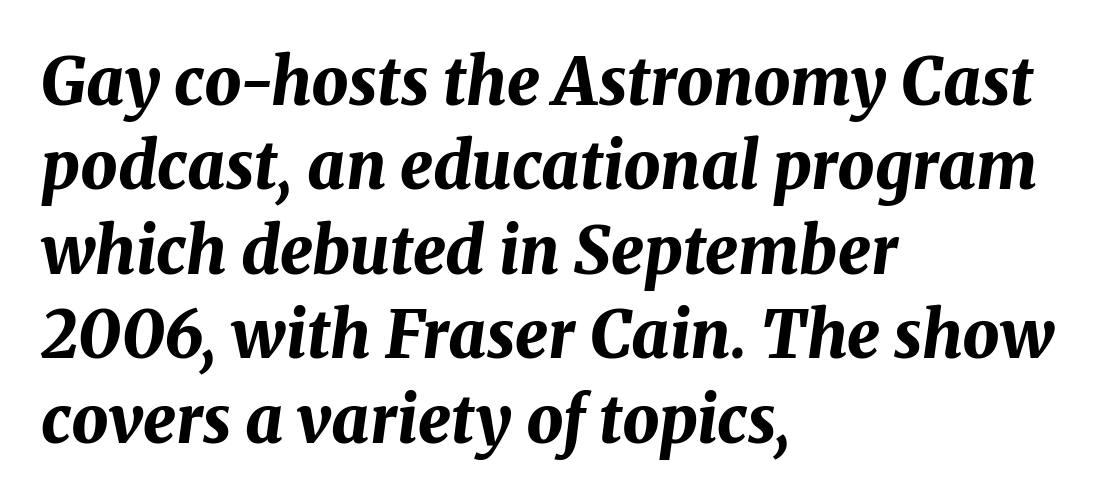
{"italic": "yes", "lean": "right", "slant_degrees": 8, "bold": "yes", "weight": "bold", "width": "normal", "stroke_contrast": "medium", "x_height": "medium", "monospaced": "no", "underline": "no", "align": "left", "line_spacing": "normal", "line_spacing_ratio": 1.3, "letter_spacing": "normal", "letter_spacing_em": 0.0, "glyph_px": 65}
